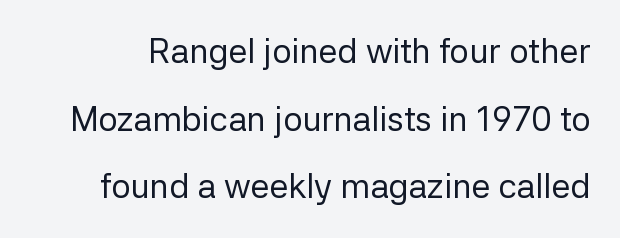
The image shows 34 px regular-weight sans-serif type, upright; set loose line spacing (1.99x), normal letter spacing, not underlined; low stroke contrast and a medium x-height.
